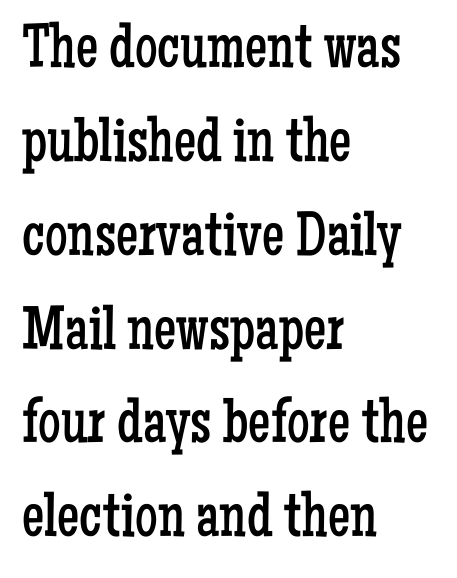
{"serif": "yes", "italic": "no", "bold": "no", "weight": "regular", "width": "condensed", "stroke_contrast": "low", "x_height": "medium", "monospaced": "no", "underline": "no", "align": "left", "line_spacing": "normal", "line_spacing_ratio": 1.49, "letter_spacing": "normal", "letter_spacing_em": 0.0, "glyph_px": 63}
